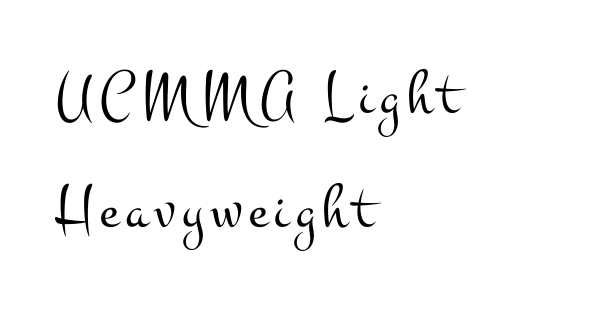
Which margin do the lines hug? The left one — the right edge is uneven. Think of a printed novel: that variable character pitch is what you see here.
